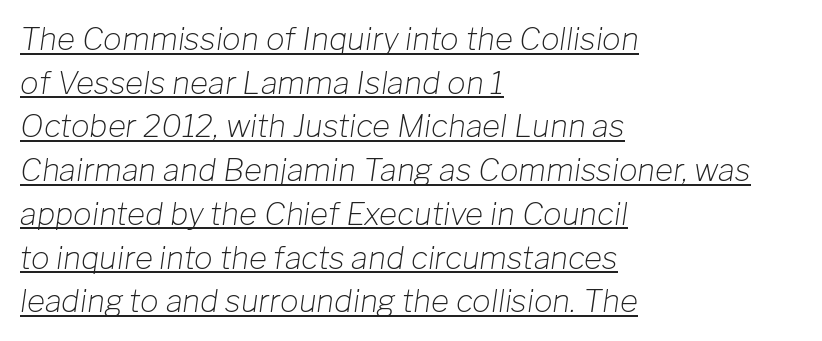
{"italic": "yes", "lean": "right", "slant_degrees": 8, "bold": "no", "weight": "light", "width": "normal", "stroke_contrast": "low", "x_height": "medium", "monospaced": "no", "underline": "yes", "align": "left", "line_spacing": "normal", "line_spacing_ratio": 1.41, "letter_spacing": "normal", "letter_spacing_em": 0.0, "glyph_px": 31}
